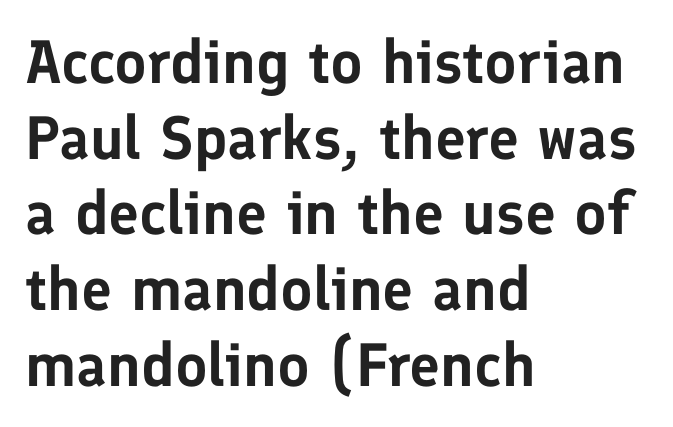
These lines were composed using upright roman letters. Typeset ragged right — the left edge is the straight one. Observe the absence of serifs on each vertical stroke in this sample. The glyphs are unaccompanied by any horizontal stroke below them.
